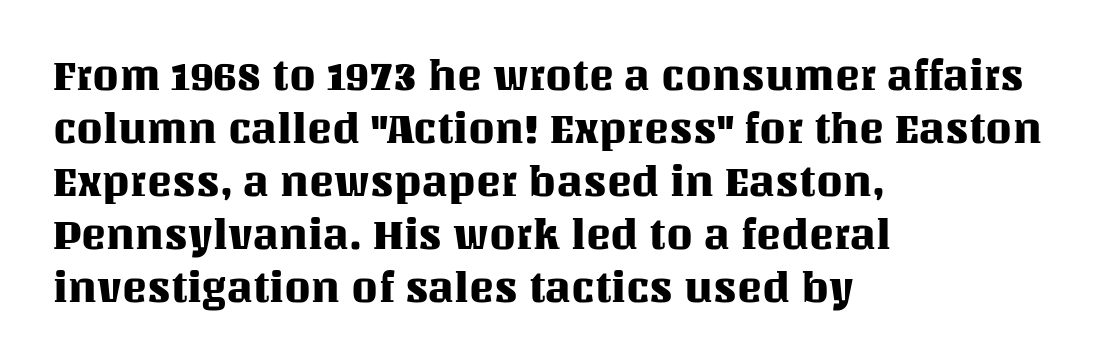
{"italic": "no", "width": "normal", "stroke_contrast": "medium", "x_height": "large", "monospaced": "no", "underline": "no", "align": "left", "line_spacing": "normal", "line_spacing_ratio": 1.26, "letter_spacing": "normal", "letter_spacing_em": 0.0, "glyph_px": 42}
